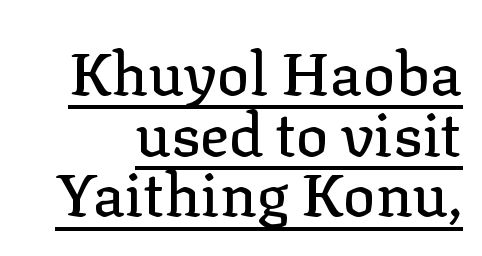
{"serif": "yes", "italic": "no", "width": "normal", "stroke_contrast": "low", "x_height": "medium", "monospaced": "no", "underline": "yes", "line_spacing": "tight", "line_spacing_ratio": 1.01, "letter_spacing": "normal", "letter_spacing_em": 0.0, "glyph_px": 60}
